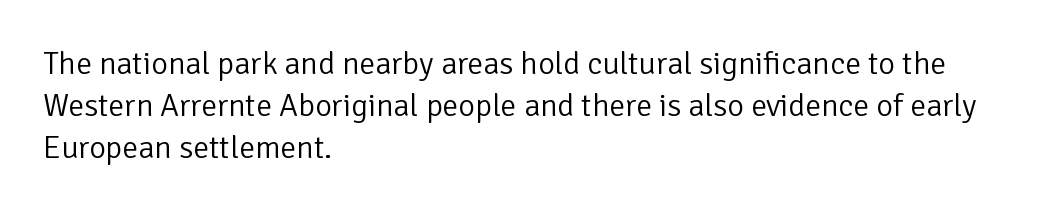
The image shows 32 px light sans-serif type, upright; set left-aligned, normal line spacing (1.32x), normal letter spacing, not underlined; low stroke contrast and a medium x-height.
